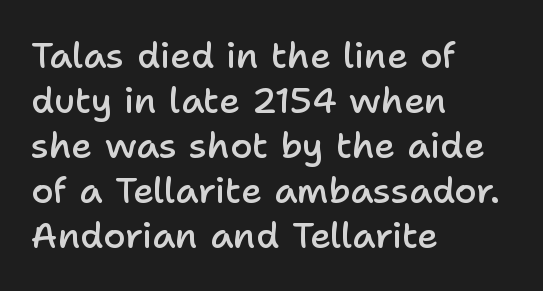
{"serif": "no", "italic": "no", "bold": "semi", "weight": "semibold", "width": "normal", "stroke_contrast": "low", "x_height": "medium", "monospaced": "no", "underline": "no", "align": "left", "line_spacing": "normal", "line_spacing_ratio": 1.25, "letter_spacing": "normal", "letter_spacing_em": 0.0, "glyph_px": 36}
